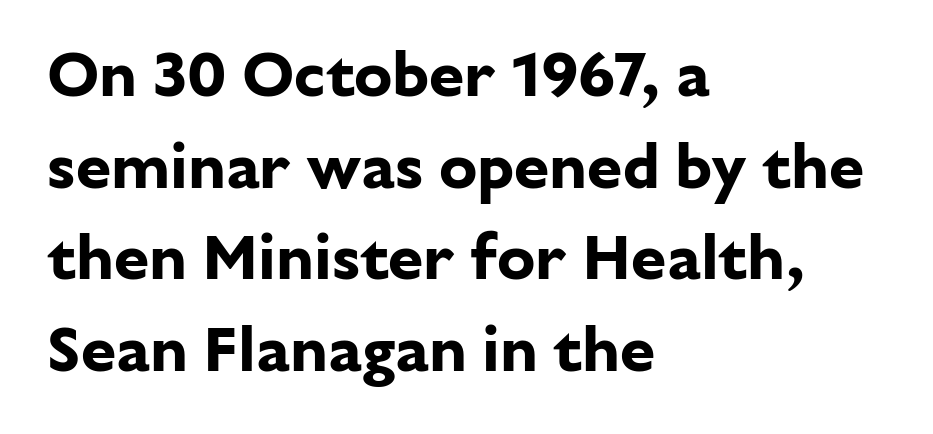
{"serif": "no", "italic": "no", "bold": "yes", "weight": "bold", "width": "normal", "stroke_contrast": "low", "x_height": "medium", "monospaced": "no", "underline": "no", "align": "left", "line_spacing": "normal", "line_spacing_ratio": 1.43, "letter_spacing": "normal", "letter_spacing_em": 0.0, "glyph_px": 64}
